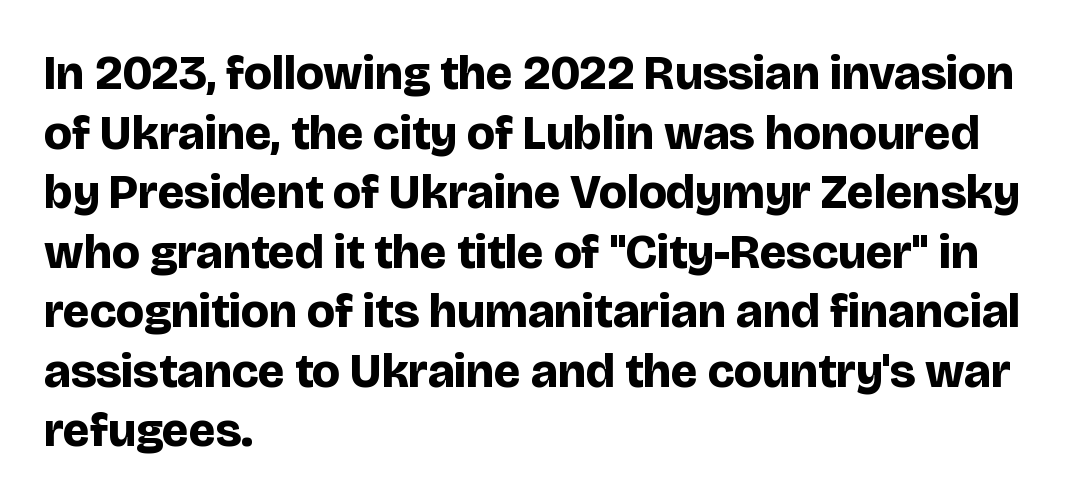
{"serif": "no", "italic": "no", "bold": "yes", "weight": "bold", "width": "normal", "stroke_contrast": "low", "x_height": "large", "monospaced": "no", "underline": "no", "align": "left", "line_spacing_ratio": 1.24, "letter_spacing": "normal", "letter_spacing_em": 0.0, "glyph_px": 48}
